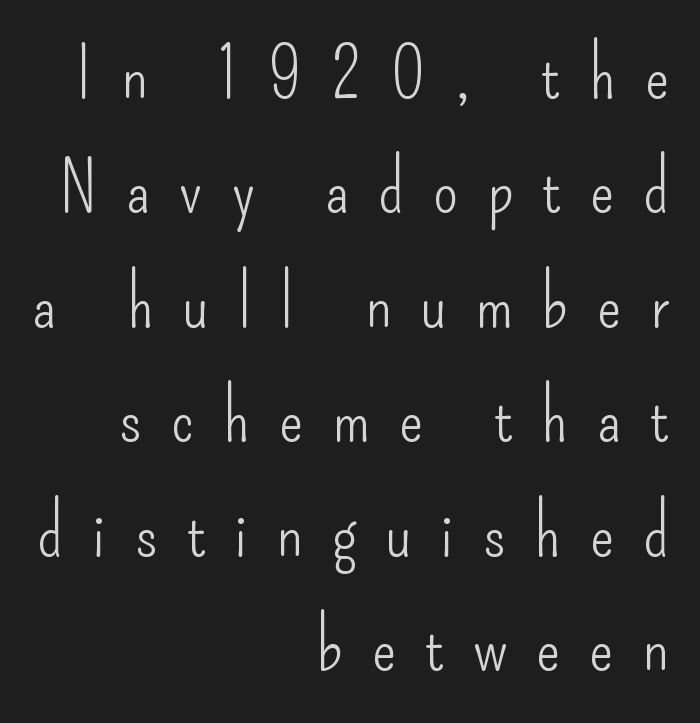
Grotesque or geometric, the face here clearly has no serifs. The leading is moderate, giving the passage an even texture. Rule under the text: the space is simply empty. Unbolded letterforms with no extra heft.
